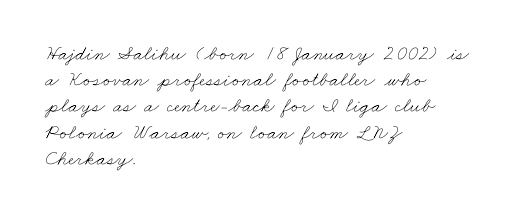
{"bold": "no", "underline": "no", "align": "left", "line_spacing": "normal", "line_spacing_ratio": 1.25, "letter_spacing": "normal", "letter_spacing_em": 0.0, "glyph_px": 21}
